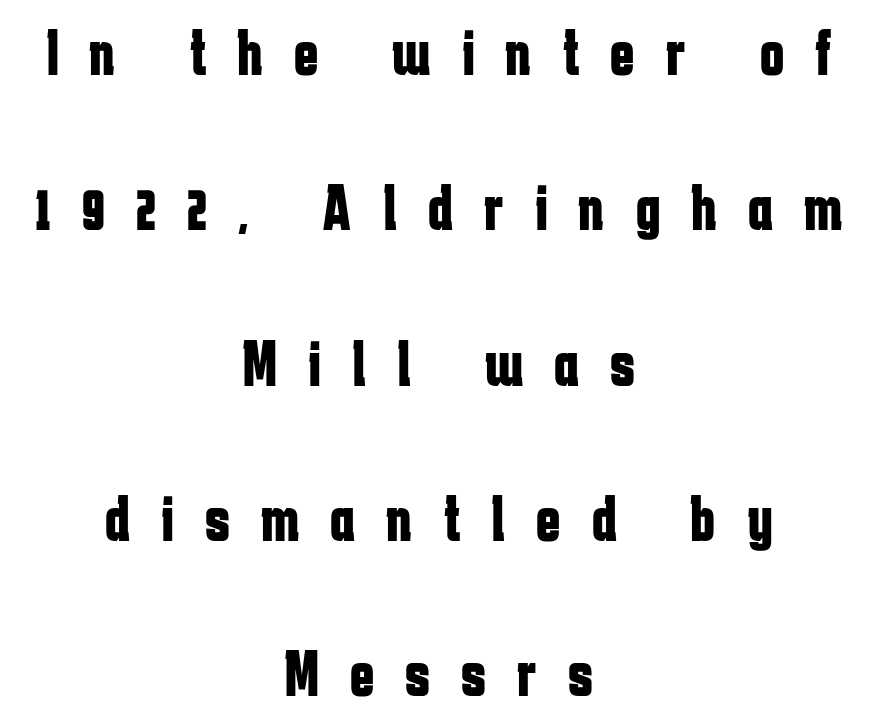
{"serif": "no", "italic": "no", "bold": "yes", "weight": "bold", "width": "condensed", "stroke_contrast": "low", "x_height": "medium", "monospaced": "no", "underline": "no", "align": "center", "line_spacing": "loose", "line_spacing_ratio": 2.39, "letter_spacing": "wide", "letter_spacing_em": 0.48, "glyph_px": 65}
